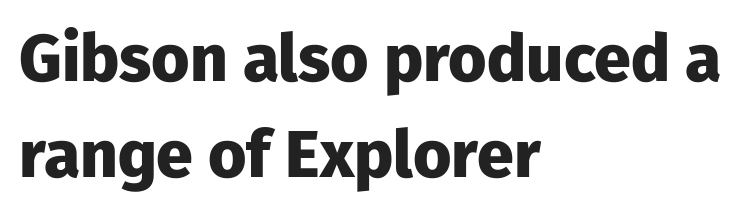
Q: Is the text bold? A: Yes.
Q: Is the text italic (slanted)? A: No, it is upright.
Q: Is the typeface a serif or a sans-serif typeface? A: Sans-serif.
Q: Is the text underlined? A: No.
Q: How is the paragraph aligned? A: Left-aligned.
Q: Is the spacing between letters normal or unusually wide? A: Normal.
Q: Is the spacing between lines tight, normal or loose? A: Normal.
Q: Width (condensed, normal, or wide)? A: Normal.
Q: Stroke contrast? A: Low.
Q: x-height? A: Medium.
Q: Monospaced? A: No.
